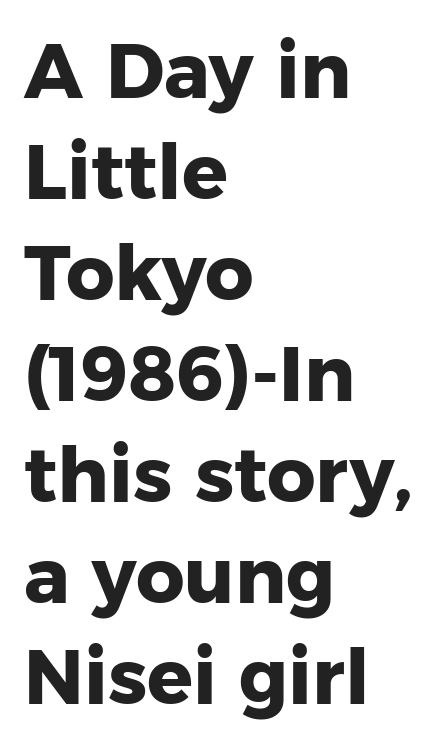
Every letter is thick-stroked: bold, no question. Regular leading. The type is set solid horizontally, with unmodified tracking. Glance below the letters and you will spot only blank space. These lines are rendered in a variable-pitch font. Does the copy run flush right? No — it runs flush left.
